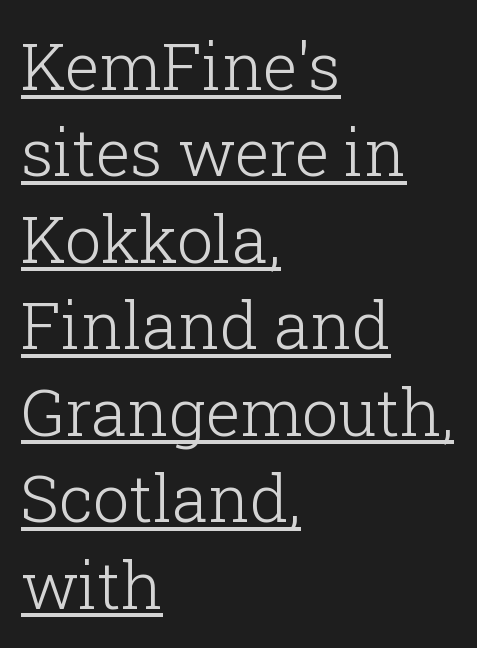
The image shows 65 px light serif type, upright; set left-aligned, normal line spacing (1.33x), normal letter spacing, underlined; low stroke contrast and a medium x-height.
